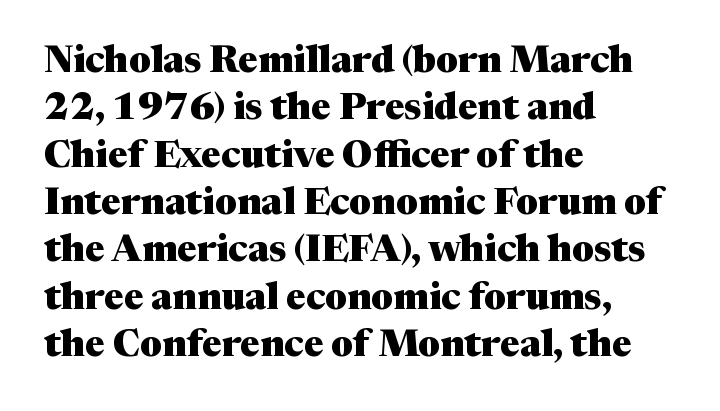
{"serif": "yes", "italic": "no", "bold": "yes", "weight": "heavy", "width": "normal", "stroke_contrast": "medium", "x_height": "medium", "monospaced": "no", "underline": "no", "align": "left", "line_spacing": "normal", "line_spacing_ratio": 1.28, "letter_spacing": "normal", "letter_spacing_em": 0.0, "glyph_px": 37}
